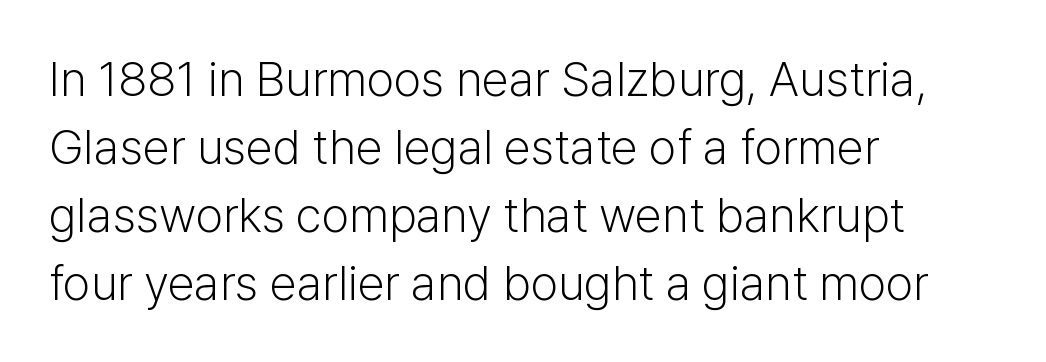
Q: Is the text bold? A: No.
Q: Is the text italic (slanted)? A: No, it is upright.
Q: Is the typeface a serif or a sans-serif typeface? A: Sans-serif.
Q: Is the text underlined? A: No.
Q: How is the paragraph aligned? A: Left-aligned.
Q: Is the spacing between letters normal or unusually wide? A: Normal.
Q: Is the spacing between lines tight, normal or loose? A: Normal.
Q: Width (condensed, normal, or wide)? A: Normal.
Q: Stroke contrast? A: Low.
Q: x-height? A: Medium.
Q: Monospaced? A: No.
